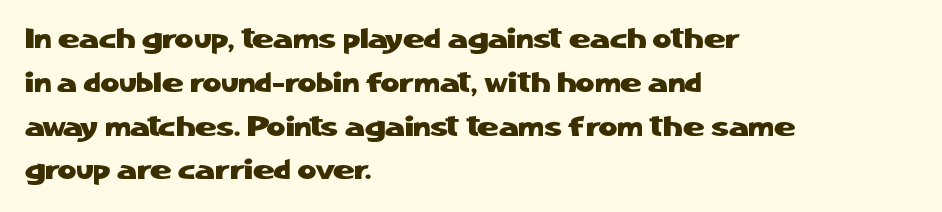
The rag falls on the right side of this text block. Is there any slant? The stems are plumb. These lines are rendered in a variable-pitch font. The block of text has a typical density, with ordinary space between rows.
